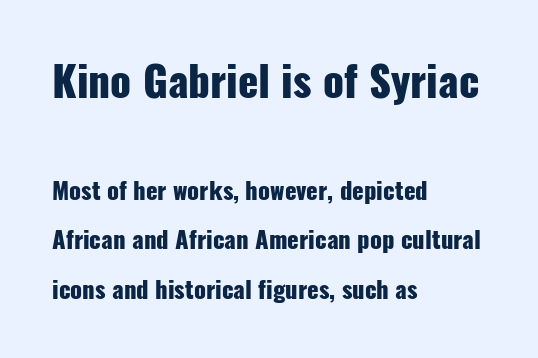
Caption: upper text group enlarged, lower text group reduced. The passage shown is not underscored anywhere. The face used here is proportionally spaced, like ordinary book or web type. Honestly, the letter spacing is just normal — you wouldn't notice it. Unlike a traditional serif, this face leaves its strokes unadorned.
